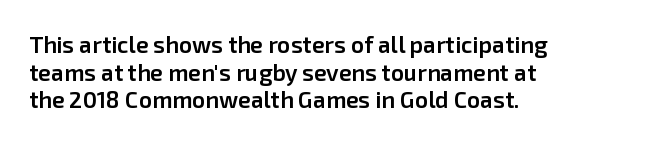
{"italic": "no", "bold": "semi", "underline": "no", "align": "left", "line_spacing_ratio": 1.2, "letter_spacing": "normal", "letter_spacing_em": 0.0, "glyph_px": 23}
